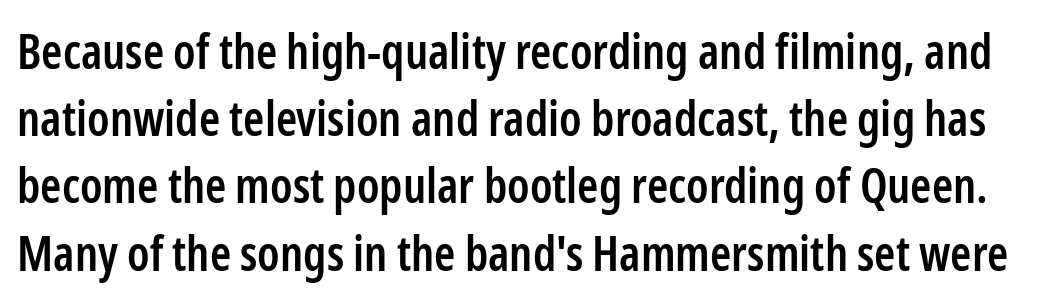
{"serif": "no", "italic": "no", "bold": "semi", "weight": "semibold", "width": "condensed", "stroke_contrast": "low", "x_height": "medium", "monospaced": "no", "underline": "no", "line_spacing": "normal", "line_spacing_ratio": 1.4, "letter_spacing": "normal", "letter_spacing_em": 0.0, "glyph_px": 48}
